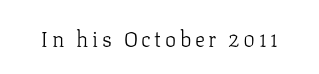
{"italic": "no", "bold": "no", "underline": "no", "glyph_px": 21}
